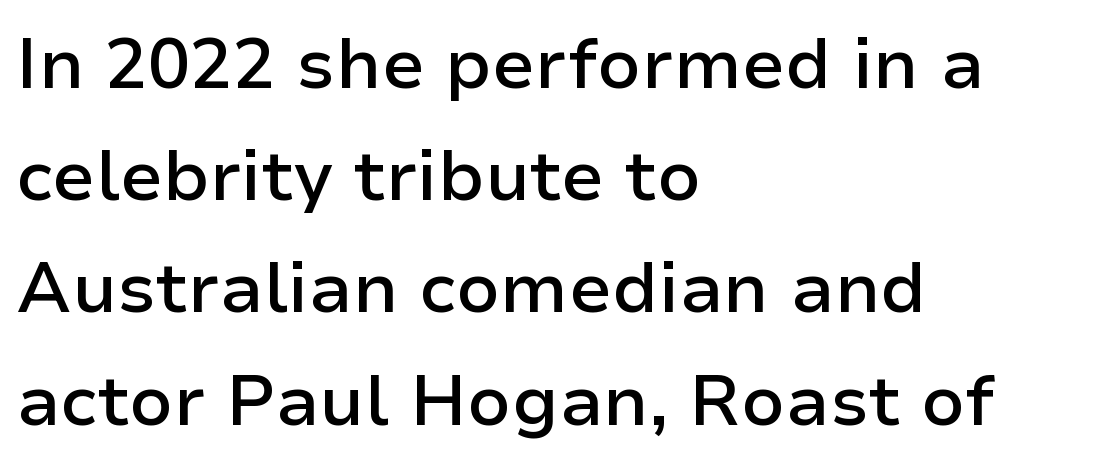
Q: Is the text bold? A: Semi-bold.
Q: Is the text italic (slanted)? A: No, it is upright.
Q: Is the typeface a serif or a sans-serif typeface? A: Sans-serif.
Q: Is the text underlined? A: No.
Q: How is the paragraph aligned? A: Left-aligned.
Q: Is the spacing between letters normal or unusually wide? A: Normal.
Q: Is the spacing between lines tight, normal or loose? A: Normal.
Q: Width (condensed, normal, or wide)? A: Normal.
Q: Stroke contrast? A: Low.
Q: x-height? A: Medium.
Q: Monospaced? A: No.
